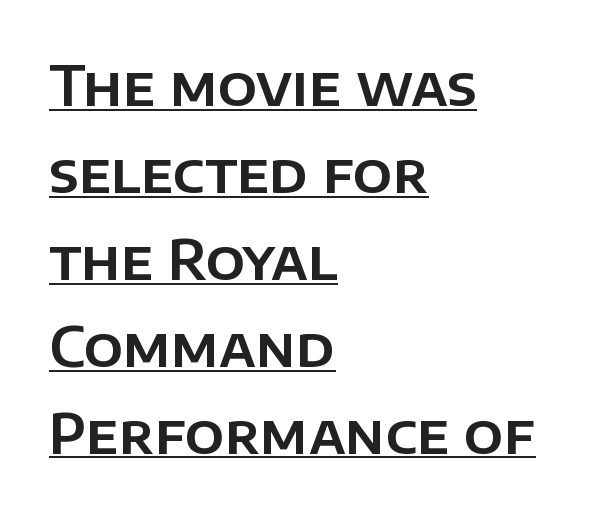
The image shows 55 px sans-serif type, upright; set left-aligned, normal line spacing (1.58x), normal letter spacing, underlined; low stroke contrast and a large x-height.
